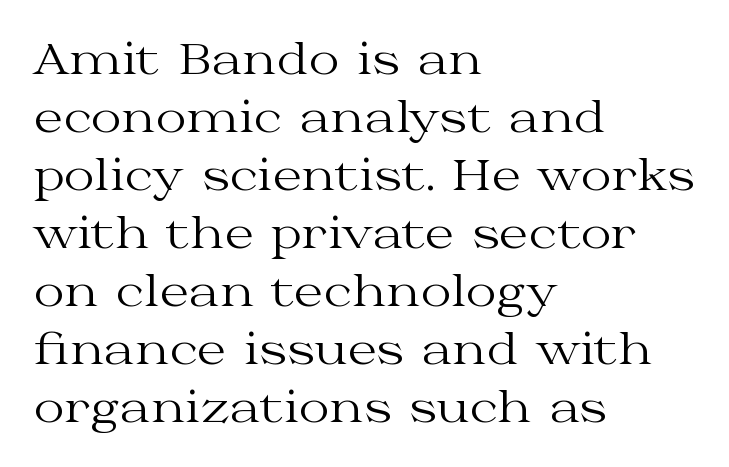
{"serif": "yes", "italic": "no", "bold": "no", "weight": "regular", "width": "wide", "stroke_contrast": "medium", "x_height": "medium", "monospaced": "no", "underline": "no", "align": "left", "line_spacing": "normal", "line_spacing_ratio": 1.38, "letter_spacing": "normal", "letter_spacing_em": 0.0, "glyph_px": 42}
